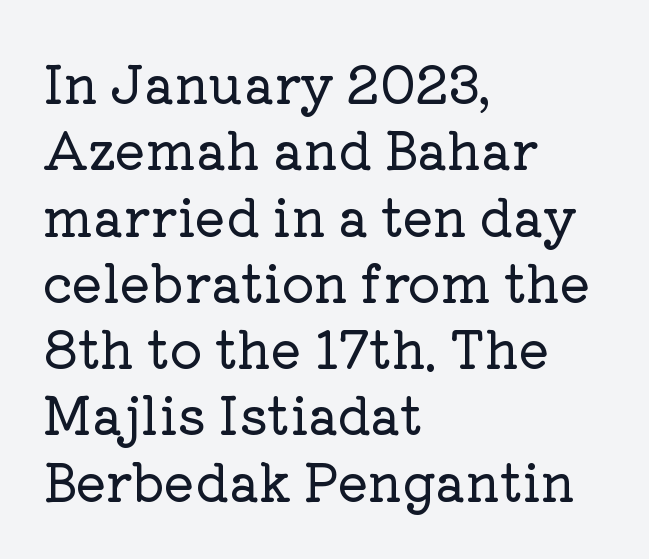
The image shows 51 px serif type, upright; set left-aligned, normal line spacing (1.3x), normal letter spacing, not underlined; low stroke contrast and a medium x-height.
